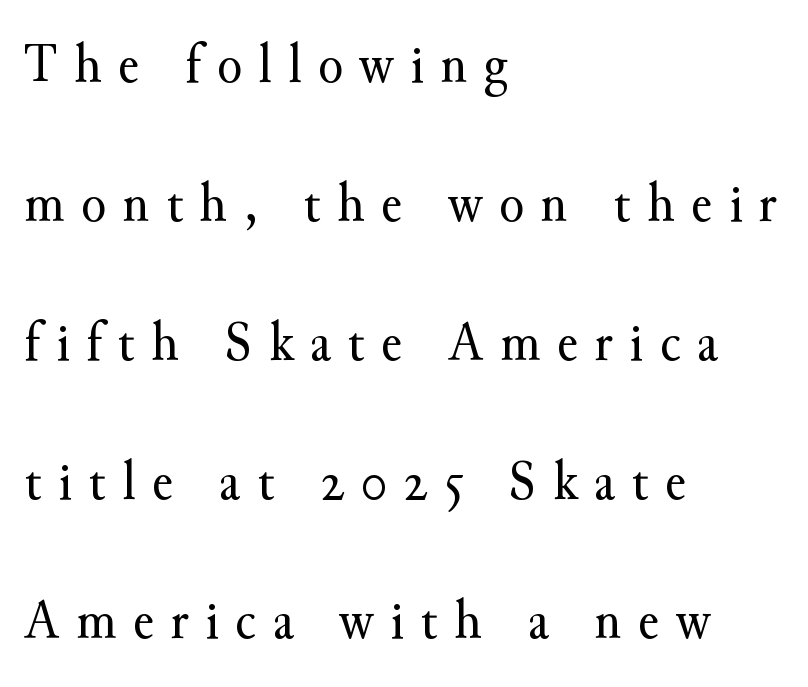
Q: Is the text bold? A: No.
Q: Is the text italic (slanted)? A: No, it is upright.
Q: Is the typeface a serif or a sans-serif typeface? A: Serif.
Q: Is the text underlined? A: No.
Q: How is the paragraph aligned? A: Left-aligned.
Q: Is the spacing between letters normal or unusually wide? A: Unusually wide.
Q: Is the spacing between lines tight, normal or loose? A: Loose.
Q: Width (condensed, normal, or wide)? A: Normal.
Q: Stroke contrast? A: Medium.
Q: x-height? A: Small.
Q: Monospaced? A: No.
